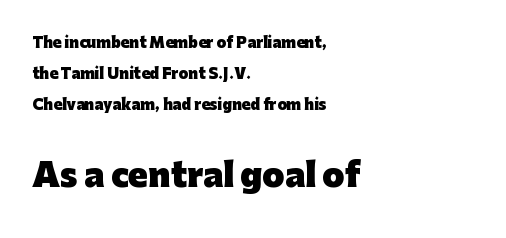
These lines are composed in type without serifs. The leading is generous, giving the passage an open texture. This is roman type, the default non-slanted kind. Students, this is bold: see how much ink each stroke carries. The foot of each line stays bare and open. In terms of letterspacing, this is plain default setting.
